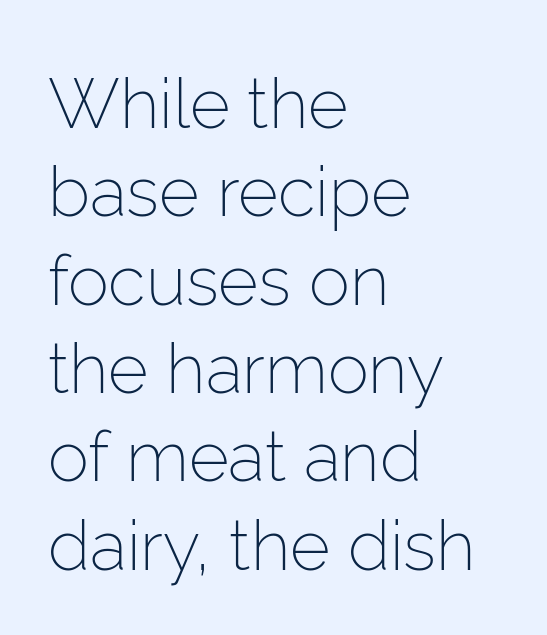
Q: Is the text bold? A: No.
Q: Is the text italic (slanted)? A: No, it is upright.
Q: Is the typeface a serif or a sans-serif typeface? A: Sans-serif.
Q: Is the text underlined? A: No.
Q: How is the paragraph aligned? A: Left-aligned.
Q: Is the spacing between letters normal or unusually wide? A: Normal.
Q: Is the spacing between lines tight, normal or loose? A: Normal.
Q: Width (condensed, normal, or wide)? A: Normal.
Q: Stroke contrast? A: Low.
Q: x-height? A: Medium.
Q: Monospaced? A: No.
